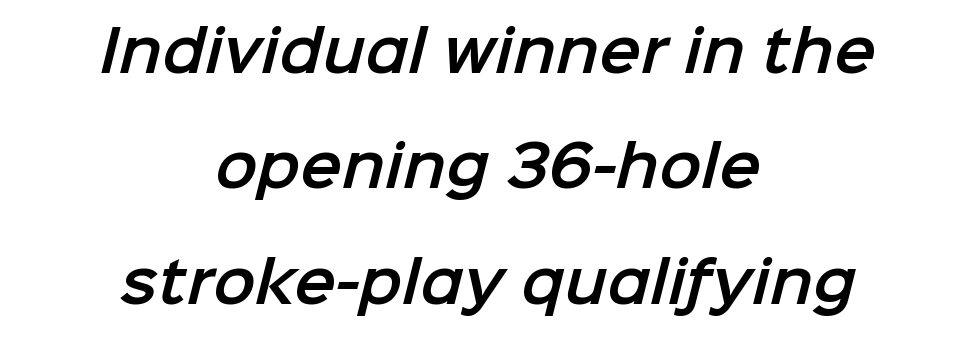
Q: Is the typeface a serif or a sans-serif typeface? A: Sans-serif.
Q: Is the text underlined? A: No.
Q: How is the paragraph aligned? A: Centered.
Q: Is the spacing between letters normal or unusually wide? A: Normal.
Q: Is the spacing between lines tight, normal or loose? A: Loose.
Q: Width (condensed, normal, or wide)? A: Normal.
Q: Stroke contrast? A: Low.
Q: x-height? A: Medium.
Q: Monospaced? A: No.
